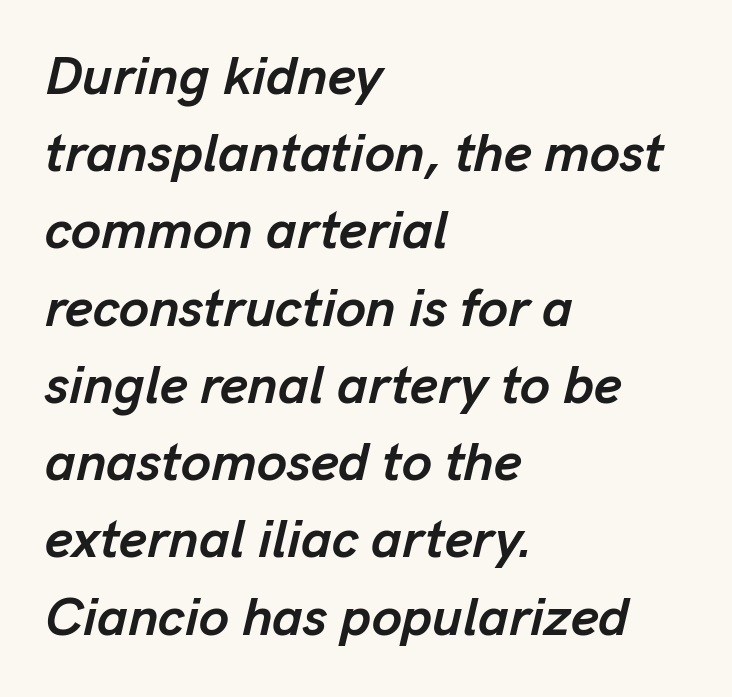
The image shows 54 px semibold type, italic (leaning right); set left-aligned, normal line spacing (1.43x), normal letter spacing, not underlined; low stroke contrast and a medium x-height.
